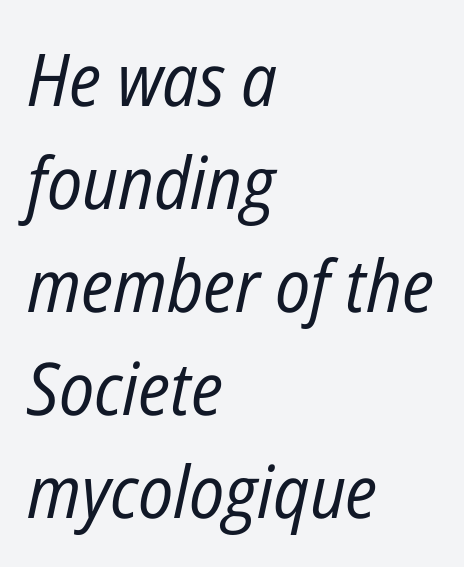
No letter is thick-stroked: the sample isn't bold. Nobody touched the tracking dial on this one. Here the designer chose a conventional face with non-uniform glyph widths. Any mark beneath the type? The region is blank. Notice how the passage keeps a crisp vertical edge on the left only. Quick note: interline space is typical.
